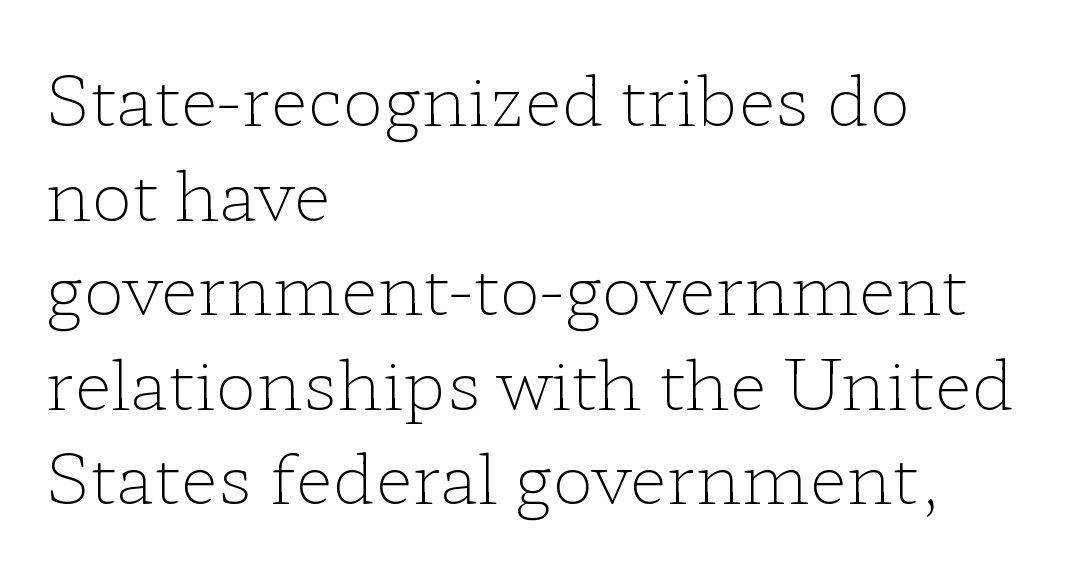
The strokes carry an ordinary text weight at most. Quick note: not italic, upright. Typographically, this falls in the serif category. Tracking here is standard; glyphs follow each other at the usual distance. Which margin do the lines hug? The left one — the right edge is uneven.
